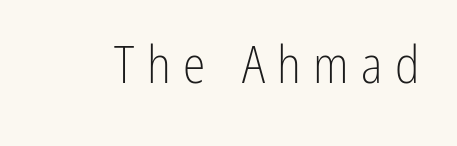
Q: Is the text bold? A: No.
Q: Is the text italic (slanted)? A: No, it is upright.
Q: Is the typeface a serif or a sans-serif typeface? A: Sans-serif.
Q: Is the text underlined? A: No.
Q: Is the spacing between letters normal or unusually wide? A: Unusually wide.
Q: Width (condensed, normal, or wide)? A: Condensed.
Q: Stroke contrast? A: Low.
Q: x-height? A: Medium.
Q: Monospaced? A: No.
